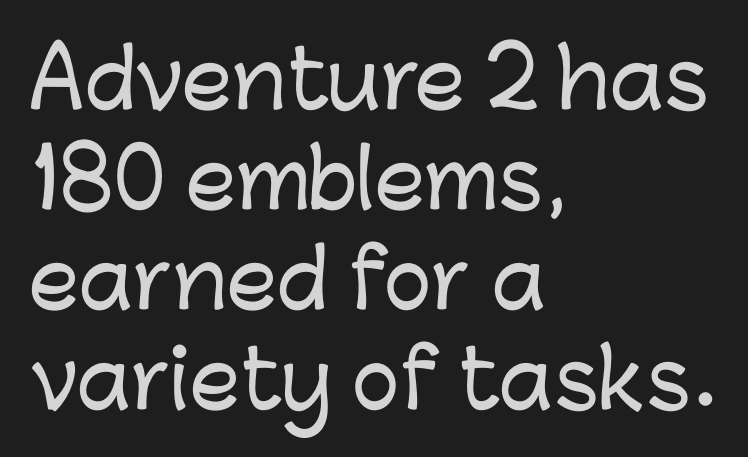
Q: Is the text italic (slanted)? A: No, it is upright.
Q: Is the typeface a serif or a sans-serif typeface? A: Sans-serif.
Q: Is the text underlined? A: No.
Q: How is the paragraph aligned? A: Left-aligned.
Q: Is the spacing between letters normal or unusually wide? A: Normal.
Q: Is the spacing between lines tight, normal or loose? A: Normal.
Q: Width (condensed, normal, or wide)? A: Normal.
Q: Stroke contrast? A: Low.
Q: x-height? A: Medium.
Q: Monospaced? A: No.
